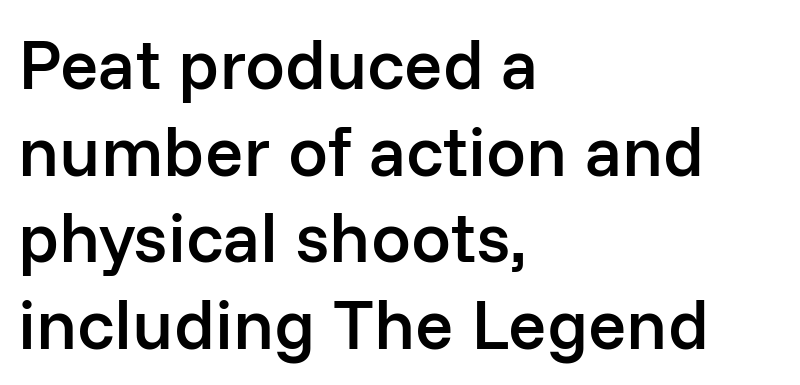
{"serif": "no", "italic": "no", "bold": "semi", "weight": "semibold", "width": "normal", "stroke_contrast": "low", "x_height": "medium", "monospaced": "no", "underline": "no", "align": "left", "line_spacing_ratio": 1.22, "letter_spacing": "normal", "letter_spacing_em": 0.0, "glyph_px": 71}
